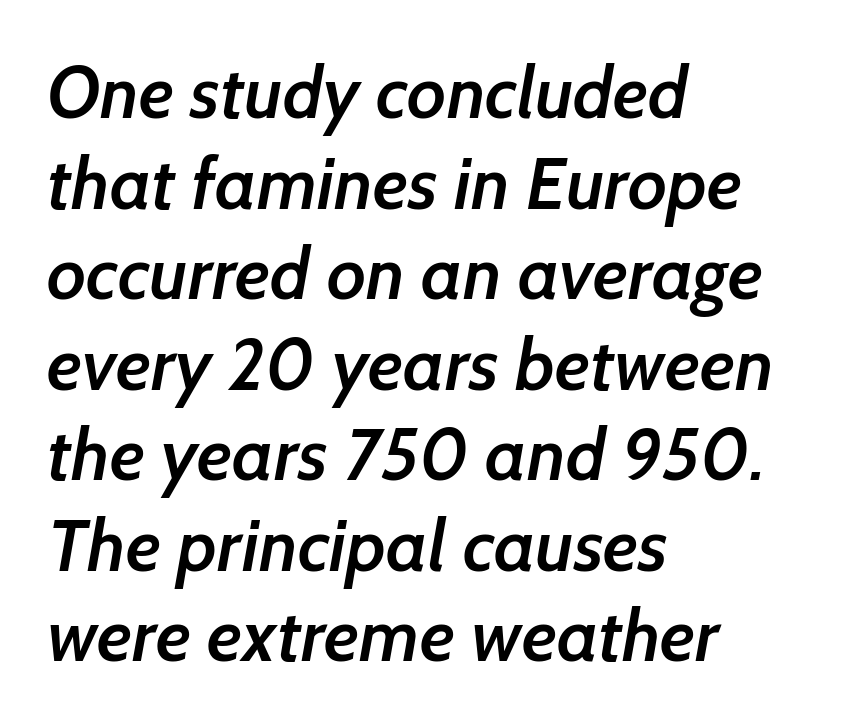
The image shows 73 px semibold sans-serif type; set left-aligned, line spacing 1.24x, normal letter spacing, not underlined; low stroke contrast and a medium x-height.
